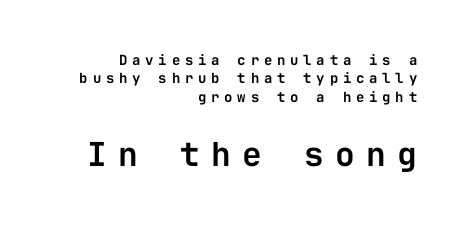
{"serif": "no", "italic": "no", "width": "normal", "stroke_contrast": "low", "x_height": "medium", "monospaced": "yes", "underline": "no", "align": "right", "line_spacing": "normal", "line_spacing_ratio": 1.32, "letter_spacing": "wide", "letter_spacing_em": 0.34, "larger_block": "second", "size_ratio": 2.36, "glyph_px": 33}
